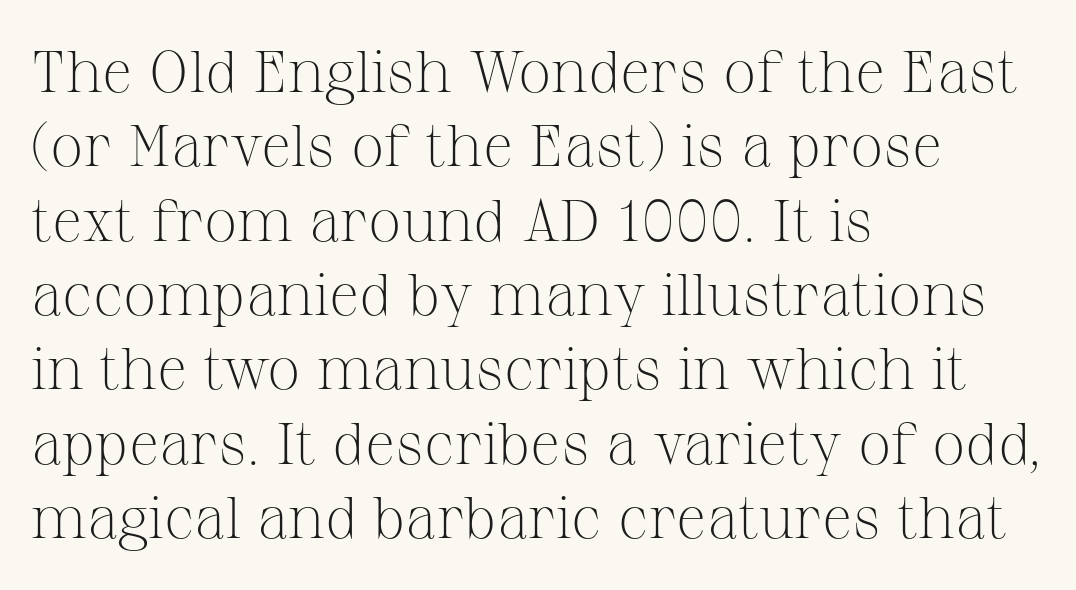
{"serif": "yes", "italic": "no", "bold": "no", "weight": "light", "width": "normal", "stroke_contrast": "medium", "x_height": "medium", "monospaced": "no", "underline": "no", "align": "left", "line_spacing": "normal", "line_spacing_ratio": 1.26, "letter_spacing": "normal", "letter_spacing_em": 0.0, "glyph_px": 59}
